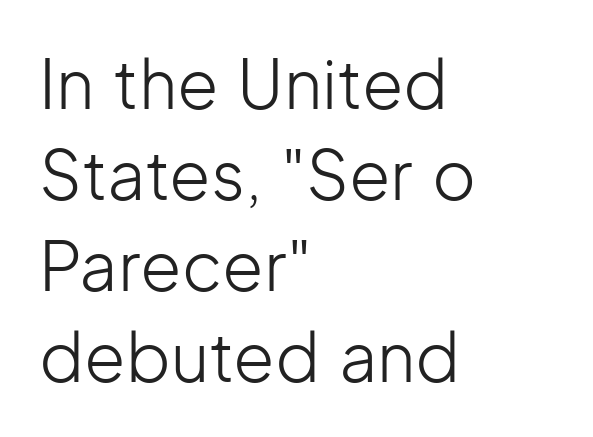
Serifs: no, the terminals of the letterforms are clean. Character widths vary here, with narrow letters taking less room than wide ones. The strokes are not fattened; the text isn't bold. The line texture is even and compact thanks to regular tracking. Horizontally, the lines are justified to the leading edge only.
